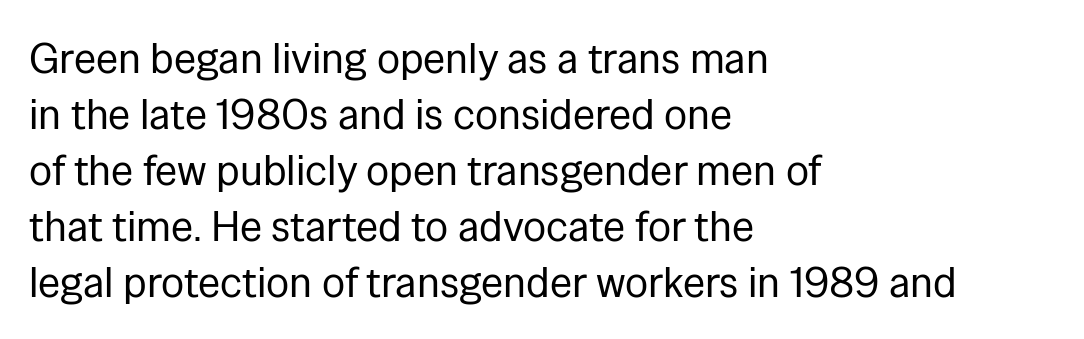
Q: Is the text bold? A: No.
Q: Is the text italic (slanted)? A: No, it is upright.
Q: Is the typeface a serif or a sans-serif typeface? A: Sans-serif.
Q: Is the text underlined? A: No.
Q: How is the paragraph aligned? A: Left-aligned.
Q: Is the spacing between letters normal or unusually wide? A: Normal.
Q: Is the spacing between lines tight, normal or loose? A: Normal.
Q: Width (condensed, normal, or wide)? A: Normal.
Q: Stroke contrast? A: Low.
Q: x-height? A: Medium.
Q: Monospaced? A: No.
